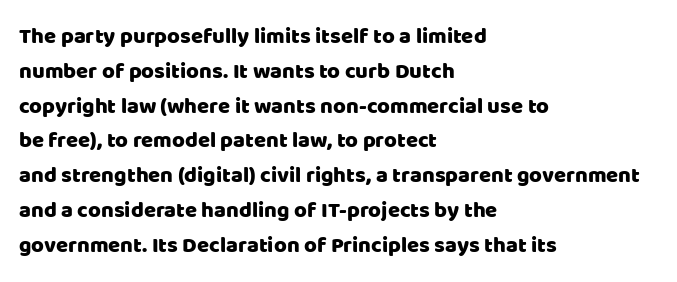
The image shows 22 px text type, upright; set left-aligned, normal line spacing (1.58x), normal letter spacing, not underlined.
